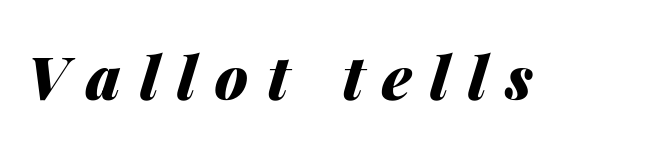
Q: Is the text bold? A: Yes.
Q: Is the text italic (slanted)? A: Yes, it leans right by about 14 degrees.
Q: Is the text underlined? A: No.
Q: Is the spacing between letters normal or unusually wide? A: Unusually wide.
Q: Width (condensed, normal, or wide)? A: Normal.
Q: Stroke contrast? A: Medium.
Q: x-height? A: Medium.
Q: Monospaced? A: No.
